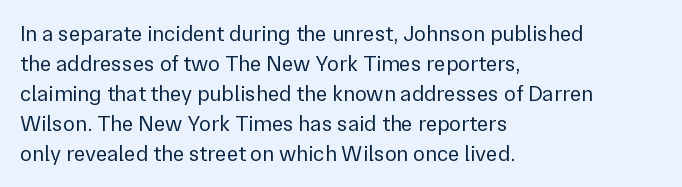
The image shows 22 px text type, upright; set left-aligned, normal line spacing (1.36x), normal letter spacing, not underlined.
